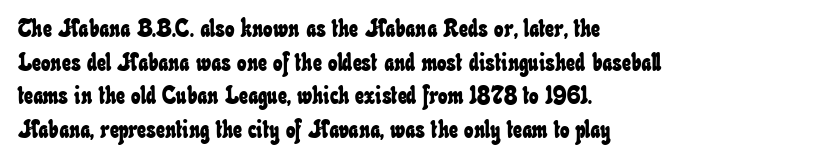
Q: Is the text underlined? A: No.
Q: How is the paragraph aligned? A: Left-aligned.
Q: Is the spacing between letters normal or unusually wide? A: Normal.
Q: Is the spacing between lines tight, normal or loose? A: Normal.
